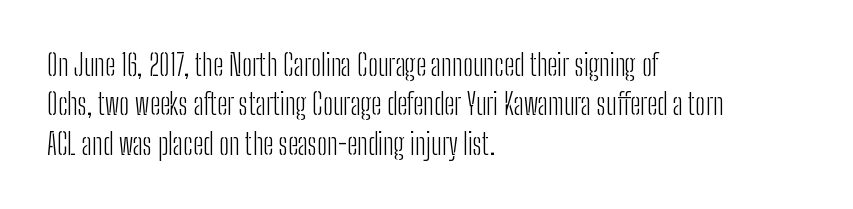
Is the block centered? No — it sits flush against the left margin. The area under the type is left untouched. The letters sit at their default tracking, neither squeezed nor spread. Honestly, the row spacing looks completely unremarkable.
